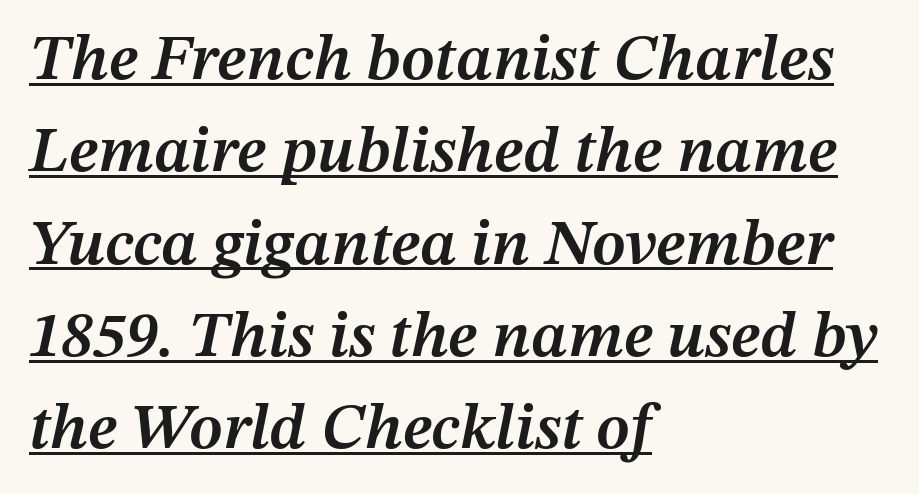
Q: Is the text bold? A: Semi-bold.
Q: Is the text italic (slanted)? A: Yes, it leans right by about 12 degrees.
Q: Is the text underlined? A: Yes.
Q: How is the paragraph aligned? A: Left-aligned.
Q: Is the spacing between letters normal or unusually wide? A: Normal.
Q: Is the spacing between lines tight, normal or loose? A: Normal.
Q: Width (condensed, normal, or wide)? A: Normal.
Q: Stroke contrast? A: Medium.
Q: x-height? A: Medium.
Q: Monospaced? A: No.
